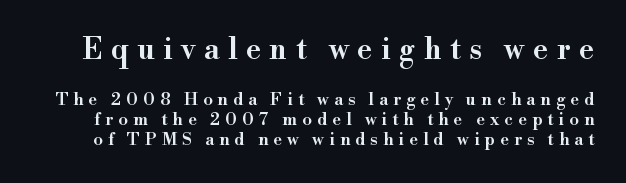
Inter-character spacing is expanded well beyond the font's built-in metrics. You can tell it's not italic because the verticals are truly vertical. Check under the words: just untouched page. The passage shown is typed in a proportional face where columns would drift. The letters are semibold — heavier than regular but short of a full bold. In terms of letterform style, serifs are clearly present.
